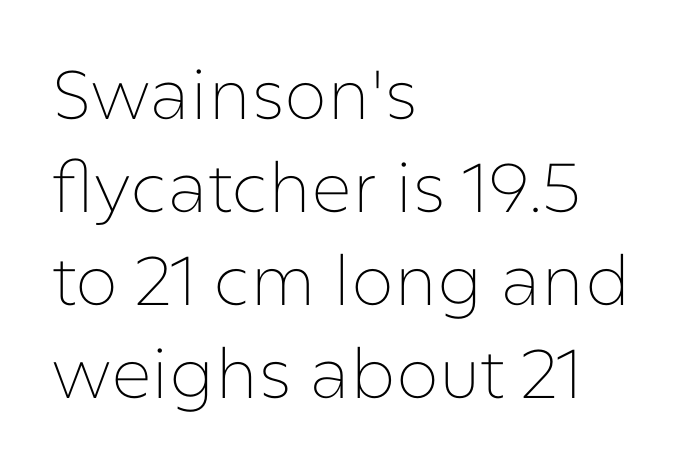
{"serif": "no", "italic": "no", "bold": "no", "weight": "thin", "width": "normal", "stroke_contrast": "low", "x_height": "medium", "monospaced": "no", "underline": "no", "align": "left", "line_spacing": "normal", "line_spacing_ratio": 1.35, "letter_spacing": "normal", "letter_spacing_em": 0.0, "glyph_px": 69}
